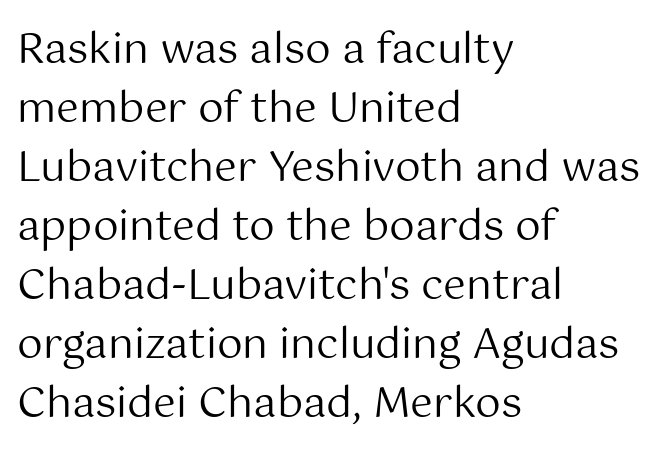
Classification — sans serif. The cut favours lightness, reaching ordinary text weight at its darkest. Each line starts at the same left margin while the right side varies. Looks like regular typesetting: each glyph gets only the width it needs. Leading: standard. Nobody touched the tracking dial on this one.
